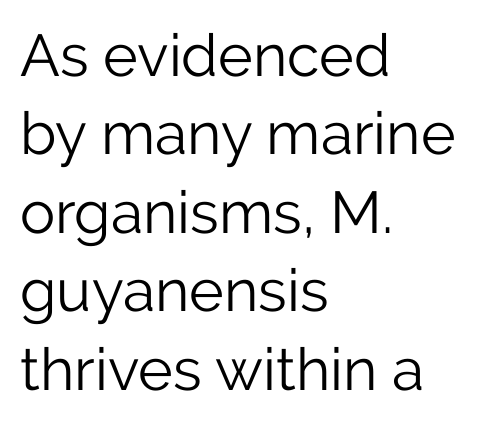
The rendering uses a moderate line-height, typical for paragraphs. What stands out about the letter spacing? Nothing — it is the standard amount. Leftover space on each line is placed entirely after the last word. The passage shown is typed in a proportional face where columns would drift. Posture: vertical. Quick note: underline off.
